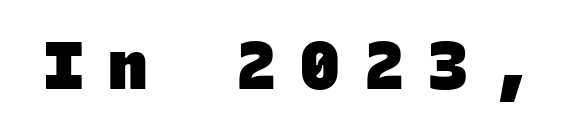
The image shows 66 px heavy sans-serif type, monospaced; set unusually wide letter spacing (+0.37 em), not underlined; low stroke contrast and a large x-height.
